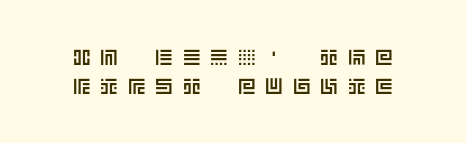
Q: Is the text italic (slanted)? A: No, it is upright.
Q: Is the text underlined? A: No.
Q: How is the paragraph aligned? A: Centered.
Q: Is the spacing between letters normal or unusually wide? A: Unusually wide.
Q: Is the spacing between lines tight, normal or loose? A: Normal.
